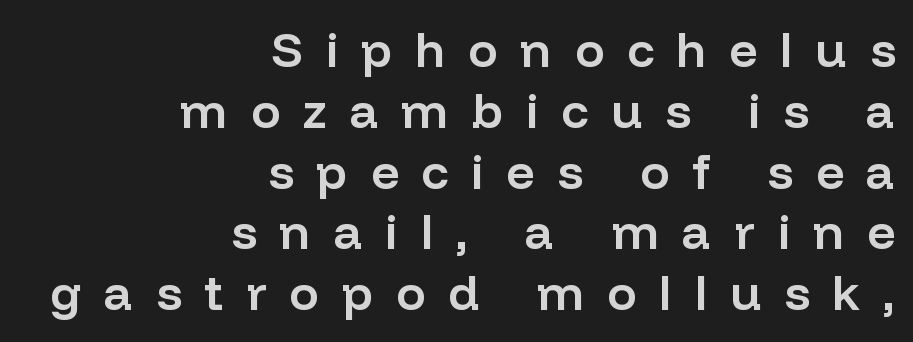
{"serif": "no", "italic": "no", "bold": "semi", "weight": "semibold", "width": "normal", "stroke_contrast": "low", "x_height": "medium", "monospaced": "no", "underline": "no", "align": "right", "line_spacing_ratio": 1.24, "letter_spacing": "wide", "letter_spacing_em": 0.47, "glyph_px": 49}
